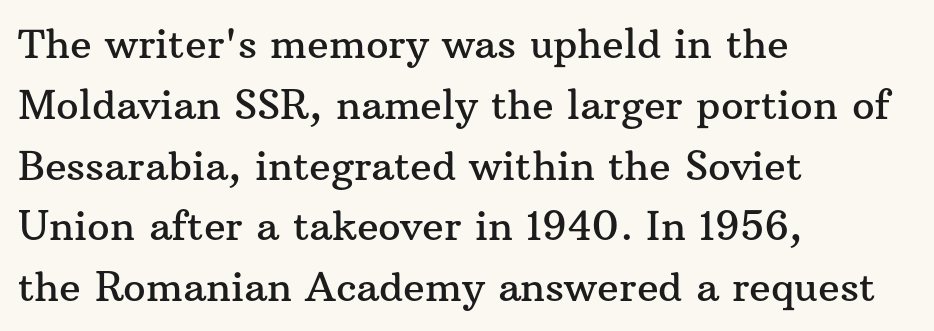
Q: Is the text italic (slanted)? A: No, it is upright.
Q: Is the typeface a serif or a sans-serif typeface? A: Serif.
Q: Is the text underlined? A: No.
Q: How is the paragraph aligned? A: Left-aligned.
Q: Is the spacing between letters normal or unusually wide? A: Normal.
Q: Is the spacing between lines tight, normal or loose? A: Normal.
Q: Width (condensed, normal, or wide)? A: Normal.
Q: Stroke contrast? A: Medium.
Q: x-height? A: Medium.
Q: Monospaced? A: No.
